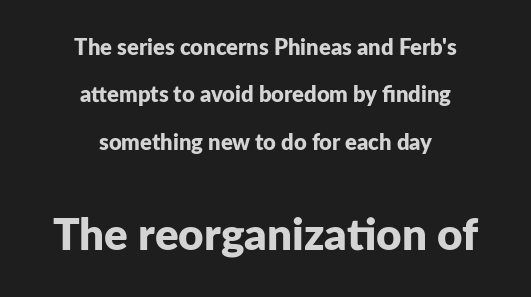
Q: Is the text bold? A: Yes.
Q: Is the text italic (slanted)? A: No, it is upright.
Q: Is the typeface a serif or a sans-serif typeface? A: Sans-serif.
Q: Is the text underlined? A: No.
Q: How is the paragraph aligned? A: Centered.
Q: Is the spacing between letters normal or unusually wide? A: Normal.
Q: Is the spacing between lines tight, normal or loose? A: Loose.
Q: Which block of text is set in a larger size, the first (top) or the second (bottom)? A: The second (bottom) one.
Q: Width (condensed, normal, or wide)? A: Normal.
Q: Stroke contrast? A: Low.
Q: x-height? A: Medium.
Q: Monospaced? A: No.
